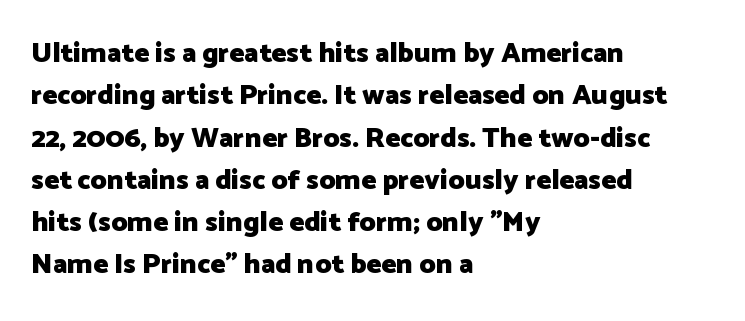
The image shows 28 px heavy sans-serif type, upright; set left-aligned, normal line spacing (1.51x), normal letter spacing, not underlined; low stroke contrast and a medium x-height.
